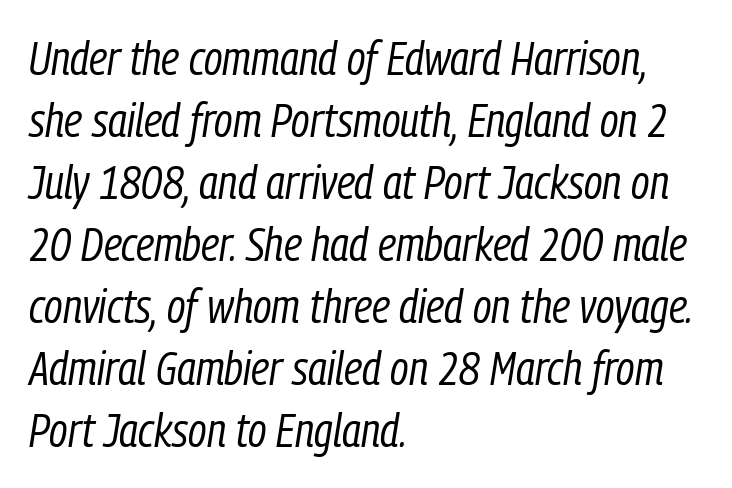
The image shows 47 px regular-weight, condensed type, italic (leaning right); set left-aligned, normal line spacing (1.32x), normal letter spacing, not underlined; low stroke contrast and a medium x-height.
